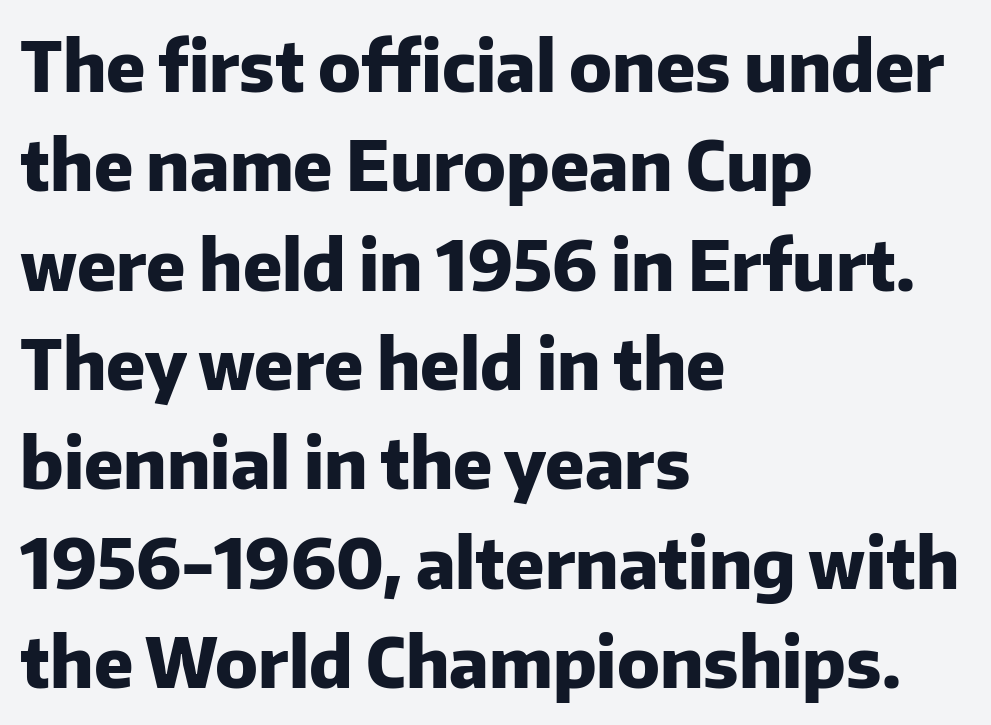
{"serif": "no", "italic": "no", "bold": "yes", "weight": "heavy", "width": "normal", "stroke_contrast": "low", "x_height": "medium", "monospaced": "no", "underline": "no", "align": "left", "line_spacing": "normal", "line_spacing_ratio": 1.44, "letter_spacing": "normal", "letter_spacing_em": 0.0, "glyph_px": 69}
